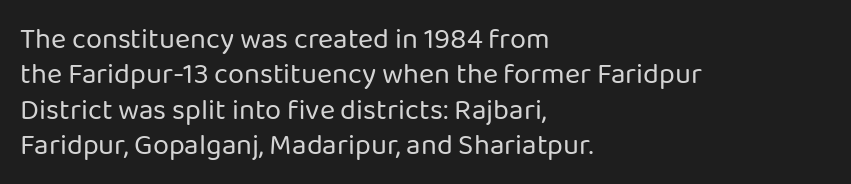
{"serif": "no", "italic": "no", "bold": "no", "weight": "regular", "width": "normal", "stroke_contrast": "low", "x_height": "medium", "monospaced": "no", "underline": "no", "align": "left", "line_spacing_ratio": 1.22, "letter_spacing": "normal", "letter_spacing_em": 0.0, "glyph_px": 29}
